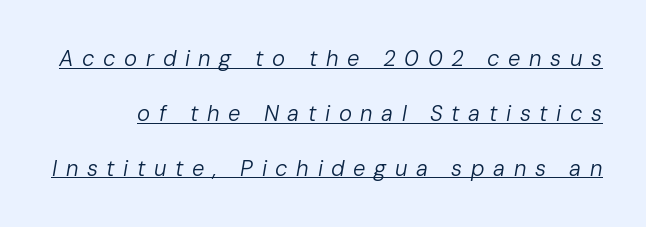
Summary of vertical rhythm: relaxed, with wide interline spacing. Beneath each row of characters lies a ruled line. Each word looks stretched out because of the extra space between its letters. Designer's note — italics engaged. No heavy texture on the line: the type isn't bold.
